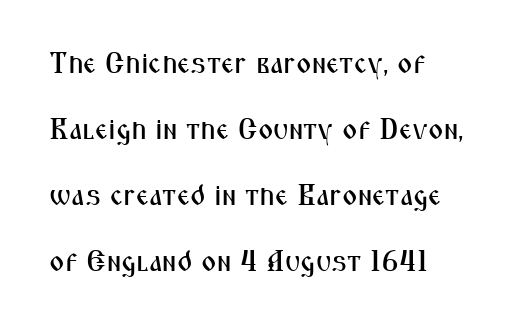
The image shows 29 px condensed sans-serif type, upright; set left-aligned, loose line spacing (2.28x), normal letter spacing, not underlined; medium stroke contrast and a medium x-height.
